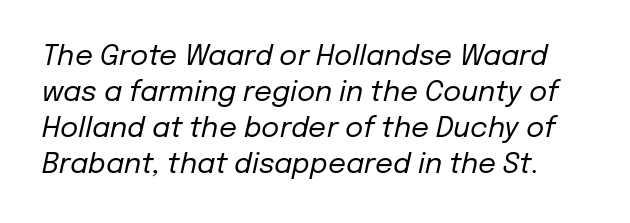
Note the varied advance widths — an 'i' is clearly narrower than an 'm'. The type is set solid horizontally, with unmodified tracking. Check the space under the baseline: it is left empty. Italic? Definitely — the glyphs are oblique. Stems and bowls with no extra thickness — not bold.
